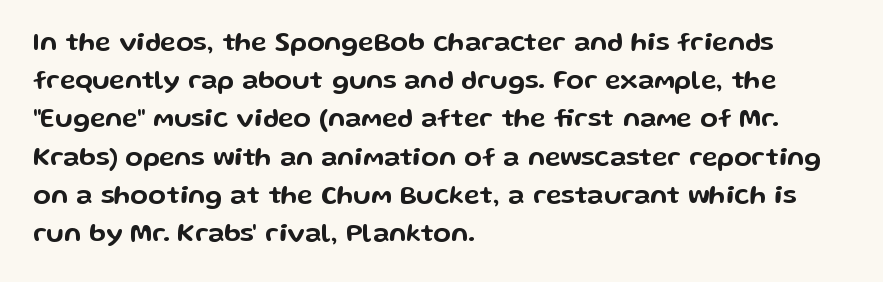
Glance below the letters and you will spot only blank space. Interline gaps are of average width in this sample. The type sits square on the baseline with zero lean. The text block is weighted toward the left margin, trailing off unevenly rightward. These lines keep a tight, regular rhythm from letter to letter.
